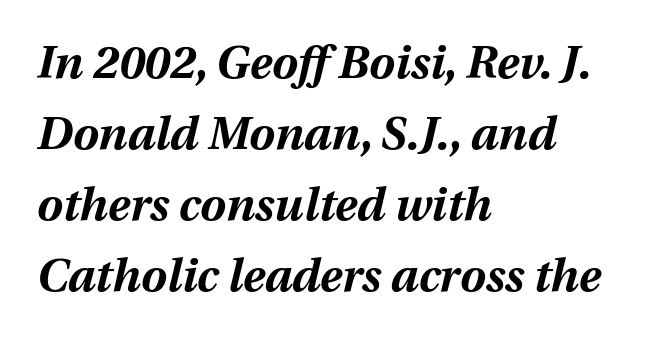
The image shows 46 px bold type, italic (leaning right); set left-aligned, normal line spacing (1.54x), normal letter spacing, not underlined; medium stroke contrast and a medium x-height.
